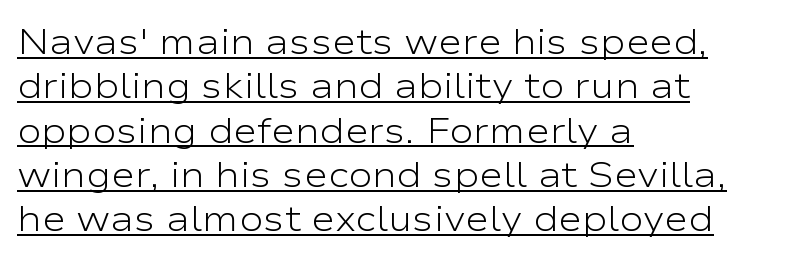
{"serif": "no", "italic": "no", "bold": "no", "weight": "light", "width": "wide", "stroke_contrast": "low", "x_height": "medium", "monospaced": "no", "underline": "yes", "align": "left", "line_spacing_ratio": 1.23, "letter_spacing": "normal", "letter_spacing_em": 0.0, "glyph_px": 36}
